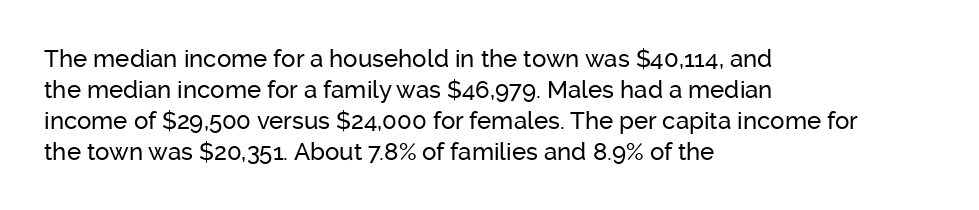
{"italic": "no", "underline": "no", "align": "left", "line_spacing": "normal", "line_spacing_ratio": 1.29, "letter_spacing": "normal", "letter_spacing_em": 0.0, "glyph_px": 24}
